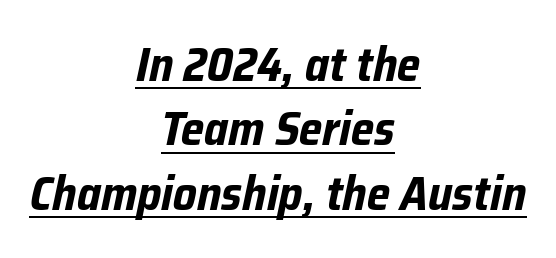
The image shows 48 px bold, condensed type, italic (leaning right); set centered, normal line spacing (1.34x), normal letter spacing, underlined; low stroke contrast and a medium x-height.
